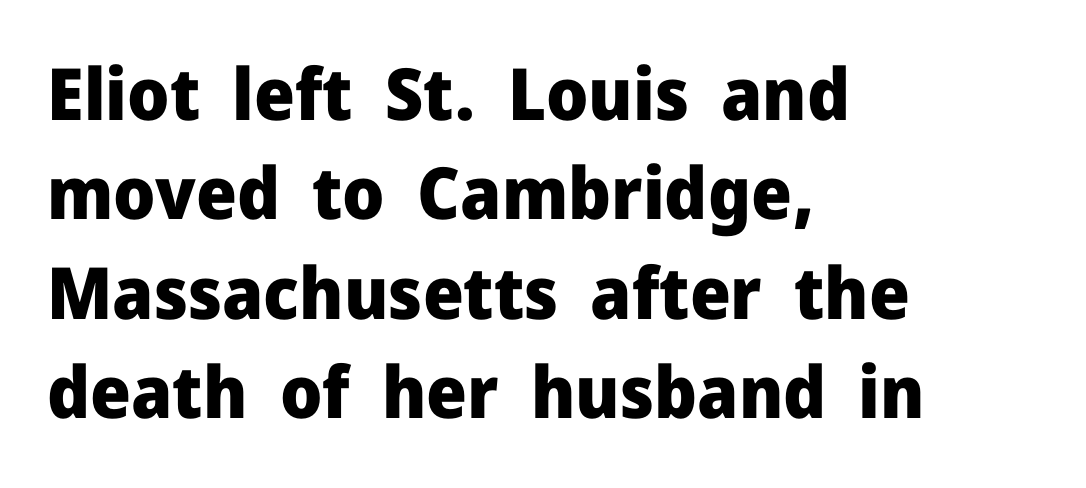
{"serif": "no", "italic": "no", "bold": "yes", "weight": "heavy", "width": "normal", "stroke_contrast": "low", "x_height": "medium", "monospaced": "no", "underline": "no", "align": "left", "line_spacing": "normal", "line_spacing_ratio": 1.38, "letter_spacing": "normal", "letter_spacing_em": 0.0, "glyph_px": 72}
